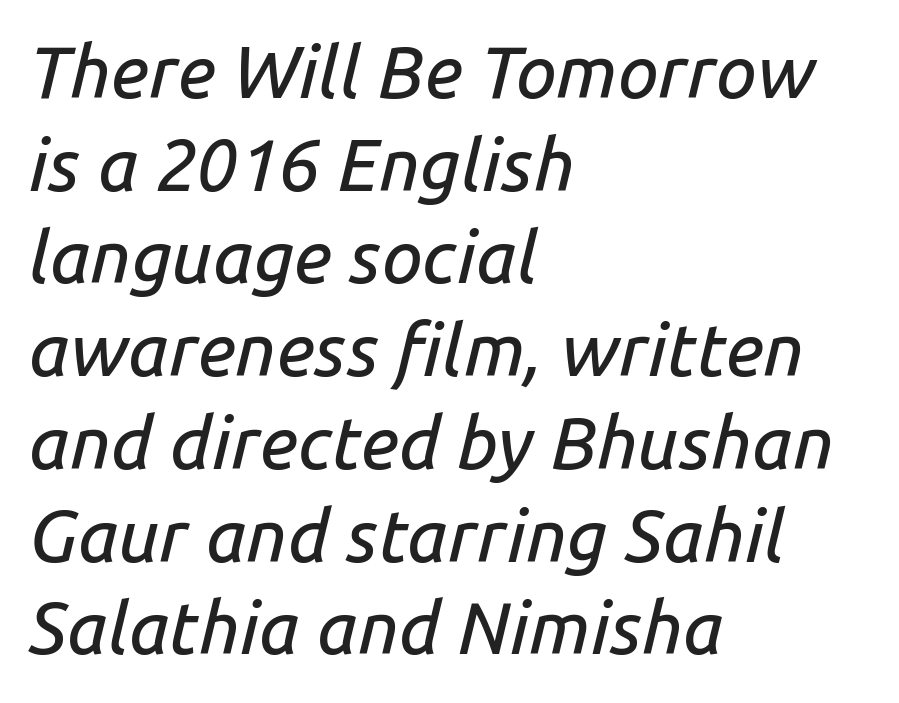
Q: Is the text italic (slanted)? A: Yes, it leans right by about 14 degrees.
Q: Is the text underlined? A: No.
Q: How is the paragraph aligned? A: Left-aligned.
Q: Is the spacing between letters normal or unusually wide? A: Normal.
Q: Is the spacing between lines tight, normal or loose? A: Normal.
Q: Width (condensed, normal, or wide)? A: Normal.
Q: Stroke contrast? A: Low.
Q: x-height? A: Medium.
Q: Monospaced? A: No.
